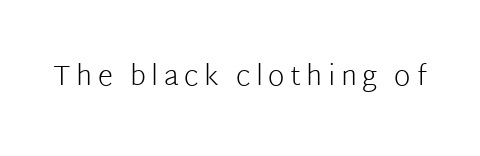
Q: Is the text bold? A: No.
Q: Is the text italic (slanted)? A: No, it is upright.
Q: Is the typeface a serif or a sans-serif typeface? A: Sans-serif.
Q: Is the text underlined? A: No.
Q: Width (condensed, normal, or wide)? A: Normal.
Q: Stroke contrast? A: Low.
Q: x-height? A: Medium.
Q: Monospaced? A: No.
